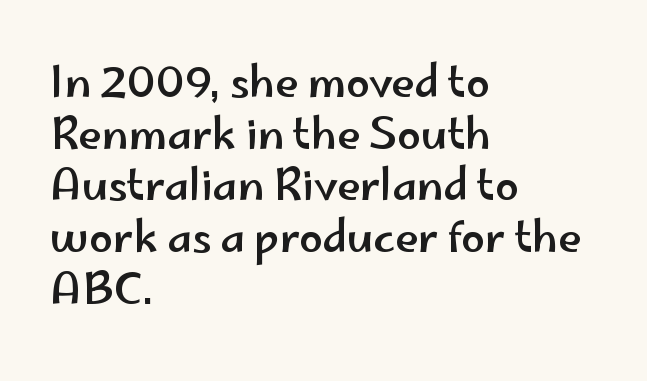
Is there any slant? The stems are plumb. The ragged edge is on the right, which tells us the setting is flush left. To sum up the face: it is a sans, with no serifs. Descender tails drop into unmarked territory. Tracking value appears to be zero — textbook default spacing. Here the designer chose a conventional face with non-uniform glyph widths.
